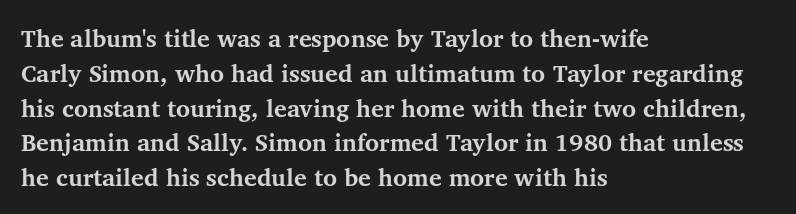
The image shows 24 px bold type, upright; set left-aligned, normal line spacing (1.45x), normal letter spacing, not underlined.
